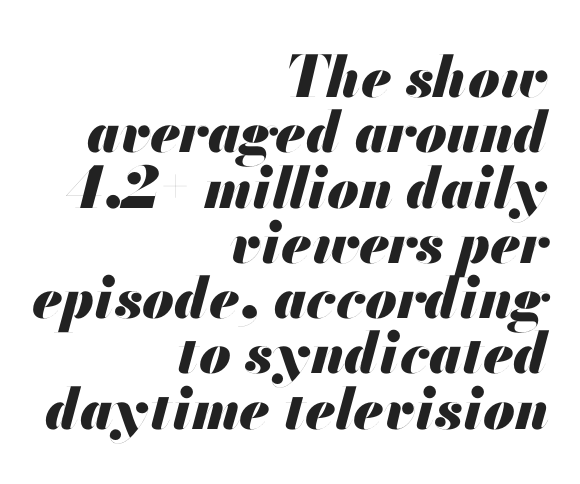
The image shows 57 px heavy type, italic (leaning right); set right-aligned, tight line spacing (0.97x), normal letter spacing, not underlined; medium stroke contrast and a small x-height.
